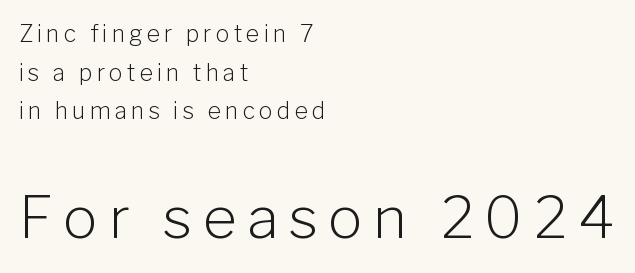
Check where the strokes stop: nothing finishes them off — pure sans. Alignment: flush left. Glance below the letters and you will spot only blank space. Is this a fixed-width face? No — the glyphs have proportional, varying widths. If you squint, the bottom block still reads clearly — it's the larger of the two.
